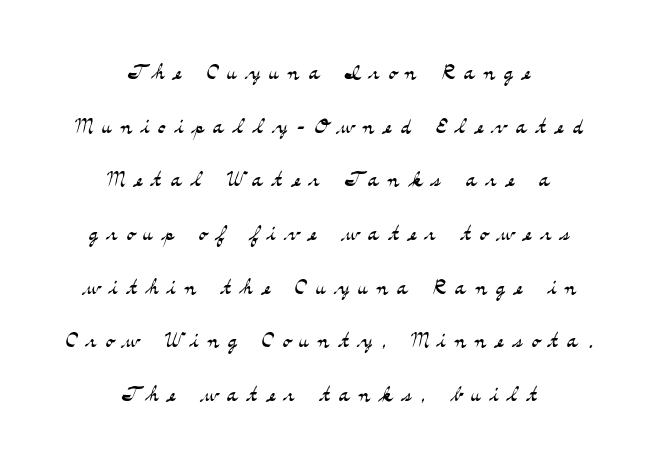
The image shows 29 px light, wide serif type; set centered, line spacing 1.85x, unusually wide letter spacing (+0.31 em), not underlined; medium stroke contrast and a small x-height.
